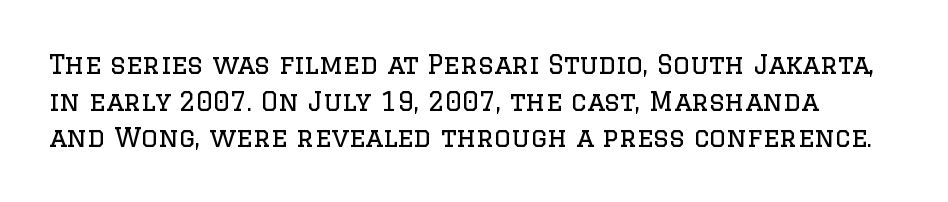
No heavy texture on the line: the type isn't bold. Unmarked baselines from the first word to the last. Reading down the column, the eye jumps a familiar distance to each next line. Each word holds together tightly as a unit, with standard inter-letter gaps. Posture: straight, roman, zero tilt.
